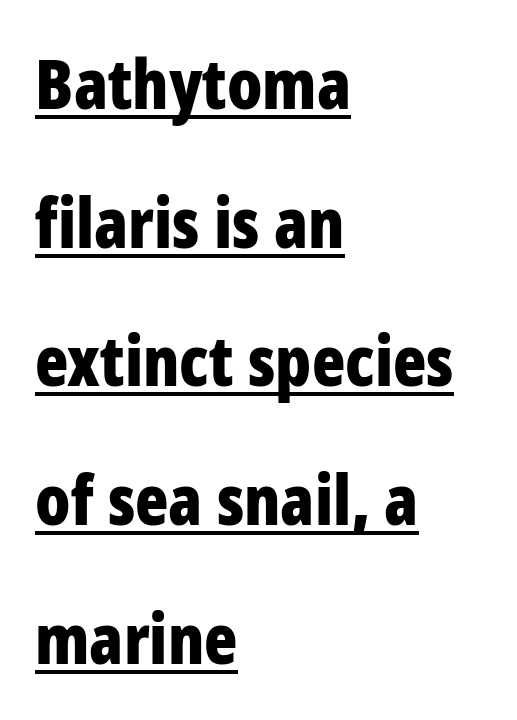
Casual observation: everything's shoved over to the left. A baseline rule has been typeset under these characters. Serifs: no, the terminals of the letterforms are clean. Here the designer chose a conventional face with non-uniform glyph widths.
